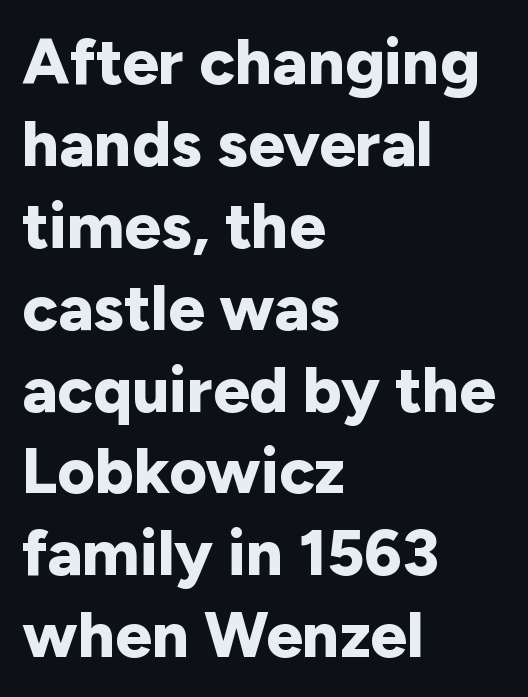
{"serif": "no", "italic": "no", "bold": "yes", "weight": "bold", "width": "normal", "stroke_contrast": "low", "x_height": "medium", "monospaced": "no", "underline": "no", "align": "left", "line_spacing": "normal", "line_spacing_ratio": 1.26, "letter_spacing": "normal", "letter_spacing_em": 0.0, "glyph_px": 65}
